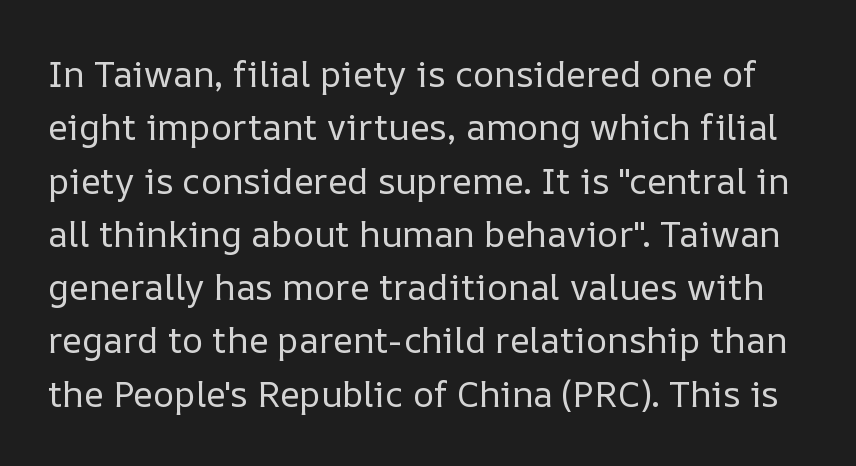
{"italic": "no", "bold": "no", "weight": "regular", "width": "normal", "stroke_contrast": "low", "x_height": "medium", "monospaced": "no", "underline": "no", "line_spacing": "normal", "line_spacing_ratio": 1.48, "letter_spacing": "normal", "letter_spacing_em": 0.0, "glyph_px": 36}
